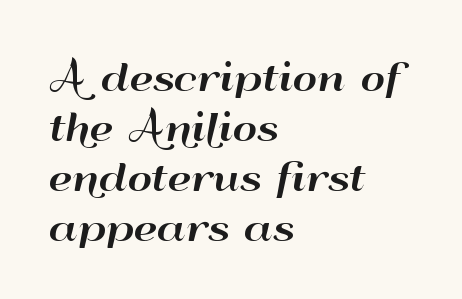
Typographically, this falls in the sans-serif category. Regular leading. Descenders hang freely into open space. Visually the block forms a straight wall on the left and a jagged coastline on the right. Glyph-to-glyph distance matches everyday printed text.
